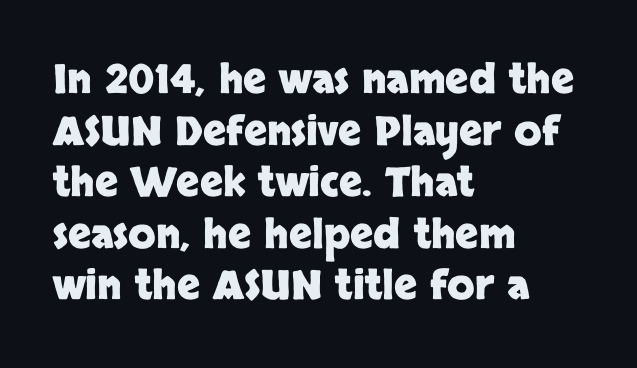
The image shows 40 px heavy sans-serif type, upright; set left-aligned, normal line spacing (1.29x), normal letter spacing, not underlined; low stroke contrast and a large x-height.
